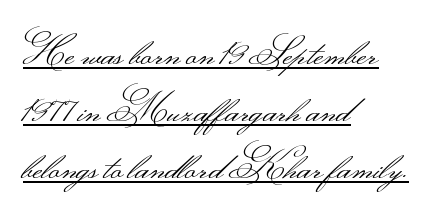
{"serif": "no", "bold": "no", "weight": "light", "width": "wide", "stroke_contrast": "medium", "monospaced": "no", "underline": "yes", "align": "left", "line_spacing": "normal", "line_spacing_ratio": 1.5, "letter_spacing": "normal", "letter_spacing_em": 0.0, "glyph_px": 38}
